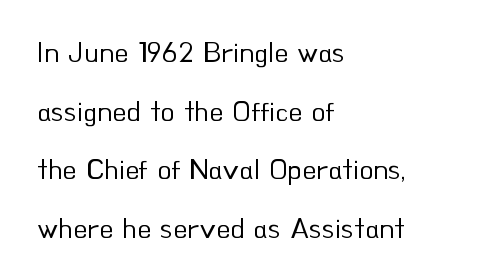
The image shows 29 px regular-weight sans-serif type, upright; set left-aligned, loose line spacing (2.02x), normal letter spacing, not underlined; low stroke contrast and a small x-height.
